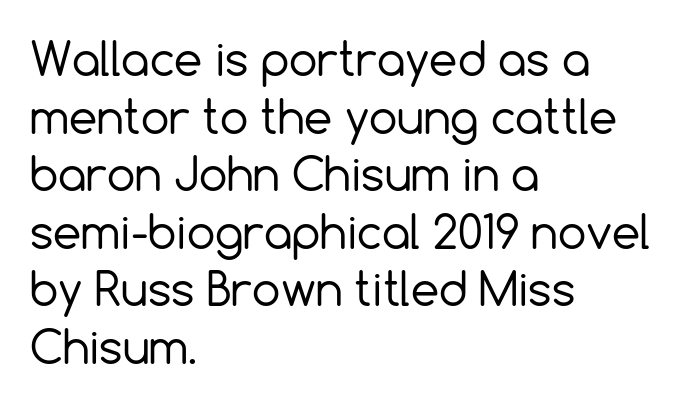
The image shows 45 px regular-weight sans-serif type, upright; set left-aligned, normal line spacing (1.28x), normal letter spacing, not underlined; a medium x-height.
